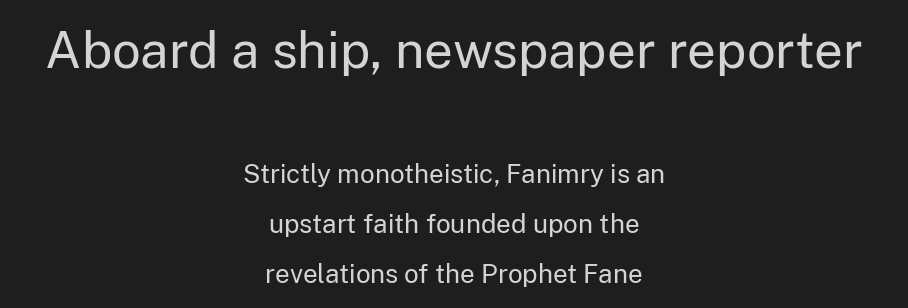
Q: Is the text bold? A: No.
Q: Is the text italic (slanted)? A: No, it is upright.
Q: Is the typeface a serif or a sans-serif typeface? A: Sans-serif.
Q: Is the text underlined? A: No.
Q: How is the paragraph aligned? A: Centered.
Q: Is the spacing between letters normal or unusually wide? A: Normal.
Q: Is the spacing between lines tight, normal or loose? A: Loose.
Q: Which block of text is set in a larger size, the first (top) or the second (bottom)? A: The first (top) one.
Q: Width (condensed, normal, or wide)? A: Normal.
Q: Stroke contrast? A: Low.
Q: x-height? A: Medium.
Q: Monospaced? A: No.
